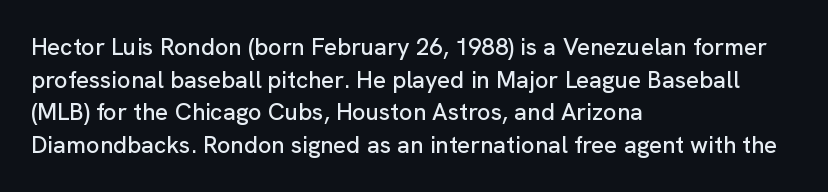
Q: Is the text italic (slanted)? A: No, it is upright.
Q: Is the text underlined? A: No.
Q: How is the paragraph aligned? A: Left-aligned.
Q: Is the spacing between letters normal or unusually wide? A: Normal.
Q: Is the spacing between lines tight, normal or loose? A: Normal.
